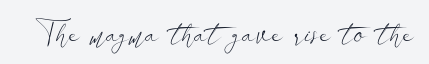
The image shows 30 px light, wide sans-serif type; set normal letter spacing, not underlined; low stroke contrast and a small x-height.
